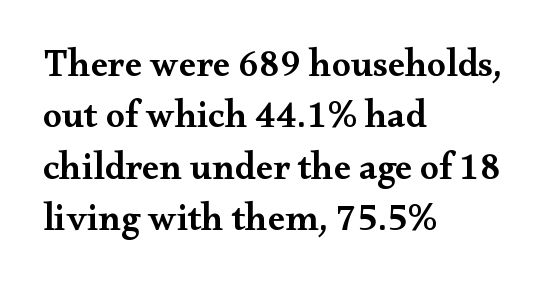
{"serif": "yes", "italic": "no", "bold": "semi", "weight": "semibold", "width": "wide", "stroke_contrast": "medium", "x_height": "small", "monospaced": "no", "underline": "no", "align": "left", "line_spacing": "normal", "line_spacing_ratio": 1.35, "letter_spacing": "normal", "letter_spacing_em": 0.0, "glyph_px": 38}
